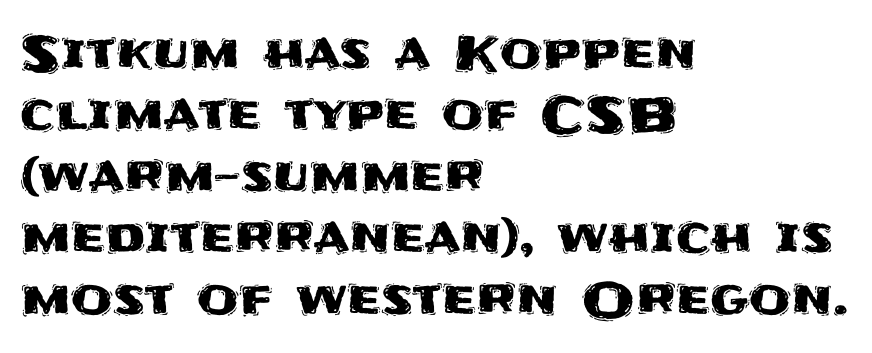
One glance says typical: line gaps are just what's usual. You could not count columns in this text — the font is proportionally spaced. In terms of letterspacing, this is plain default setting. The axis of the letterforms is exactly vertical.
